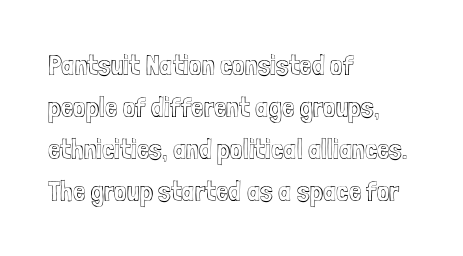
{"italic": "no", "width": "condensed", "x_height": "medium", "monospaced": "no", "underline": "no", "align": "left", "line_spacing": "normal", "line_spacing_ratio": 1.5, "letter_spacing": "normal", "letter_spacing_em": 0.0, "glyph_px": 28}
